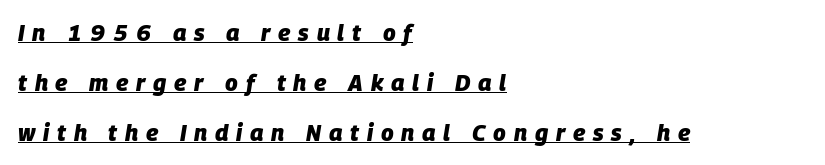
Notice the wide empty band between every row — that's loose leading. The paragraph has a hard left edge and a soft right edge. Students, observe the line beneath the letters — that is underlining. Characters follow at a spacing far wider than the type designer built in. A full-strength bold gives these letters their thick strokes.
